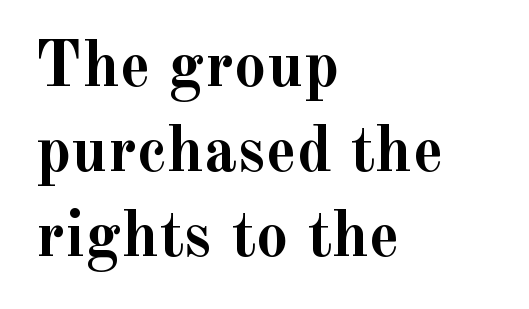
{"serif": "yes", "italic": "no", "bold": "yes", "weight": "semibold", "width": "normal", "x_height": "small", "monospaced": "no", "underline": "no", "align": "left", "line_spacing": "normal", "line_spacing_ratio": 1.31, "letter_spacing": "normal", "letter_spacing_em": 0.0, "glyph_px": 65}
